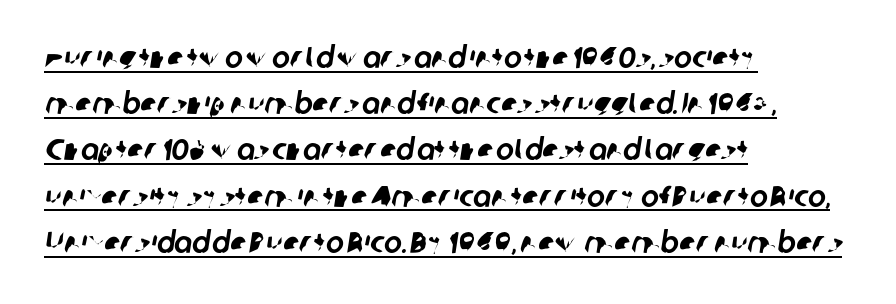
{"serif": "no", "width": "normal", "stroke_contrast": "low", "x_height": "medium", "monospaced": "no", "underline": "yes", "align": "left", "line_spacing": "normal", "line_spacing_ratio": 1.54, "letter_spacing": "normal", "letter_spacing_em": 0.0, "glyph_px": 30}
